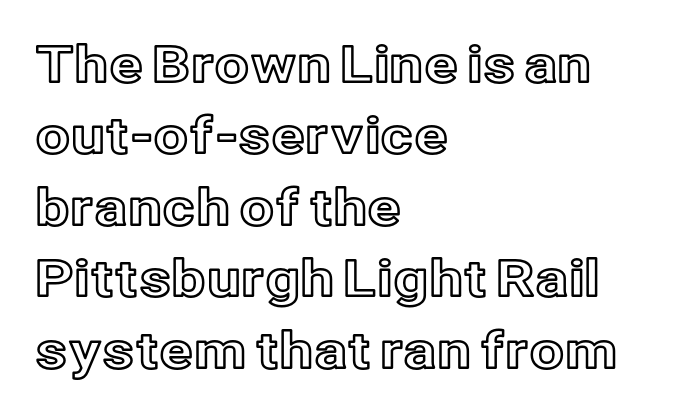
Reading down the column, the eye jumps a familiar distance to each next line. The strip under each line holds only bare page. Spacing verdict: proportional, widths tailored to each character. Horizontally, the lines are justified to the leading edge only.
